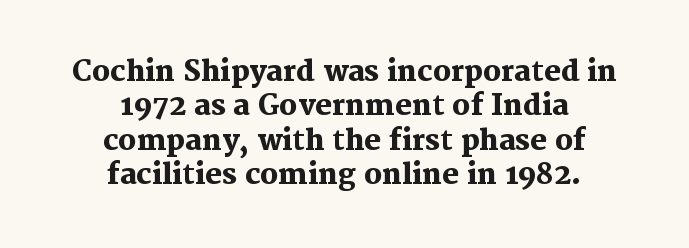
Q: Is the text bold? A: Yes.
Q: Is the text italic (slanted)? A: No, it is upright.
Q: Is the typeface a serif or a sans-serif typeface? A: Serif.
Q: Is the text underlined? A: No.
Q: How is the paragraph aligned? A: Centered.
Q: Is the spacing between letters normal or unusually wide? A: Normal.
Q: Width (condensed, normal, or wide)? A: Normal.
Q: Stroke contrast? A: Medium.
Q: x-height? A: Medium.
Q: Monospaced? A: No.
